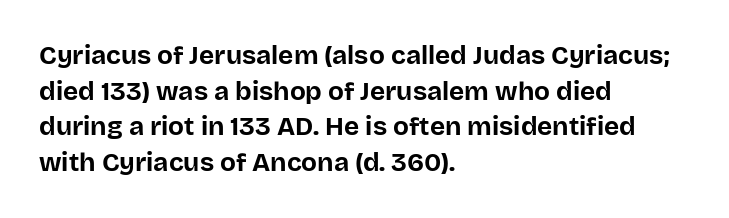
Descenders are the only things crossing below the line. Weight: bold. The tracking reads as untouched default to a designer's eye. A typesetter would mark this as roman, not italic.
